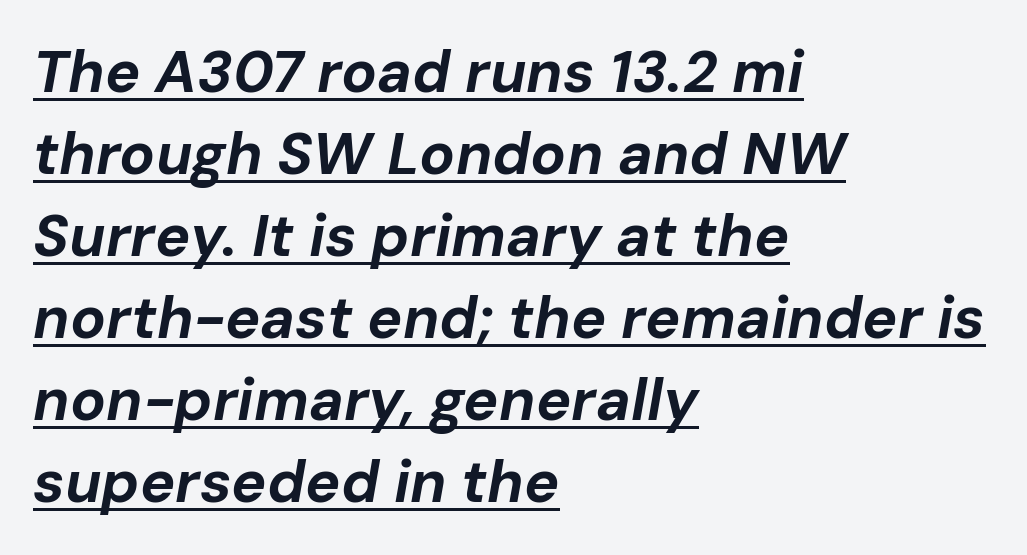
Underline: present. There is no visible air inserted between adjacent glyphs. Its strokes are broad and dark, the hallmark of bold type. All the whitespace from short lines collects on the right. The font's italic variant was chosen for this text. If you measured baseline to baseline, you'd find a middling distance.
